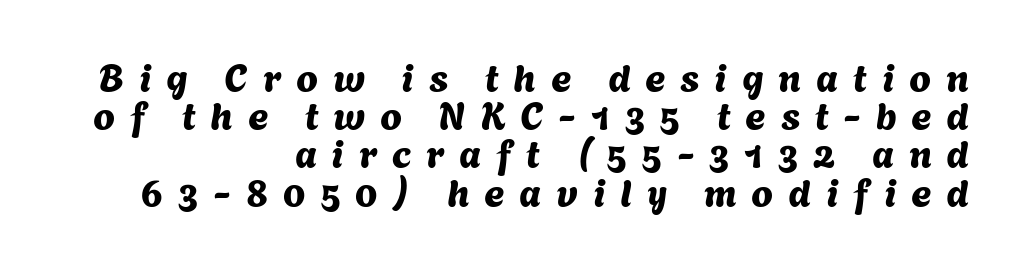
{"serif": "no", "width": "normal", "stroke_contrast": "medium", "x_height": "medium", "monospaced": "no", "underline": "no", "align": "right", "line_spacing": "tight", "line_spacing_ratio": 0.98, "letter_spacing": "wide", "letter_spacing_em": 0.38, "glyph_px": 39}
